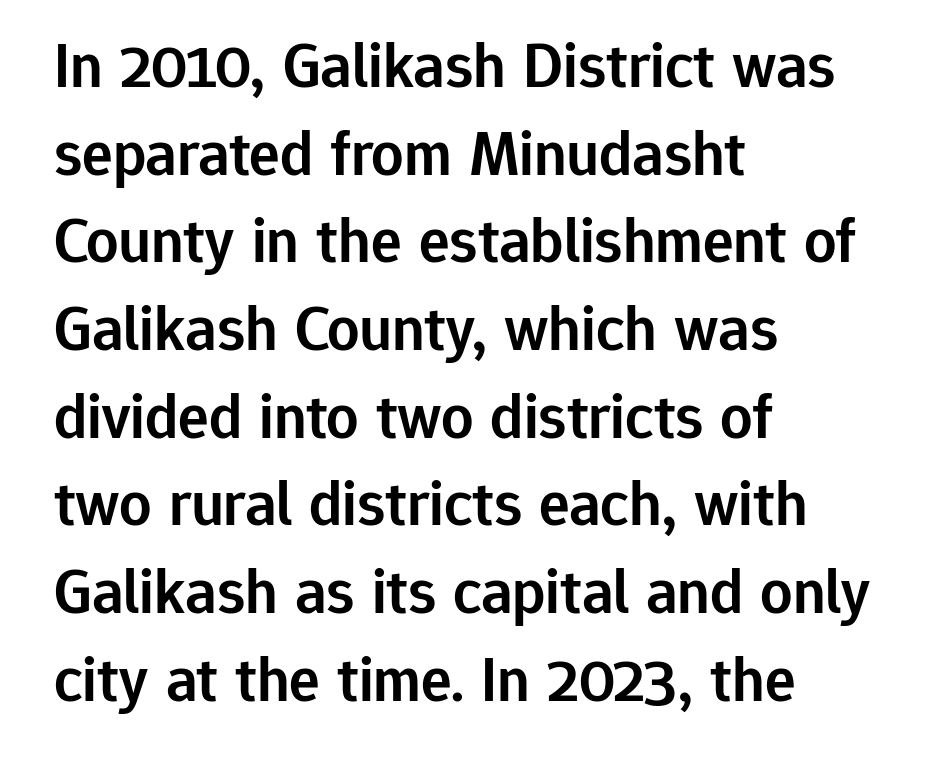
{"serif": "no", "italic": "no", "bold": "semi", "weight": "semibold", "width": "normal", "stroke_contrast": "low", "x_height": "medium", "monospaced": "no", "underline": "no", "align": "left", "line_spacing": "normal", "line_spacing_ratio": 1.37, "letter_spacing": "normal", "letter_spacing_em": 0.0, "glyph_px": 64}
